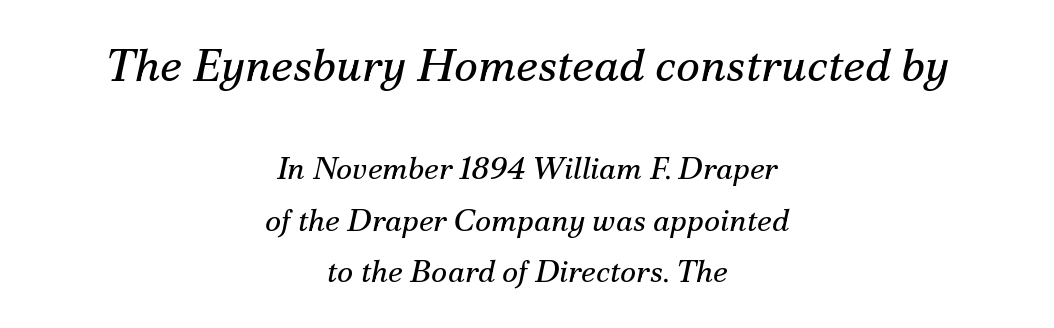
Between these two stacked blocks, the higher one wins on size. Nobody touched the tracking dial on this one. The rendering positions every line midway between the sides. Stroke thickness stays within the range of a standard reading face or lighter.
